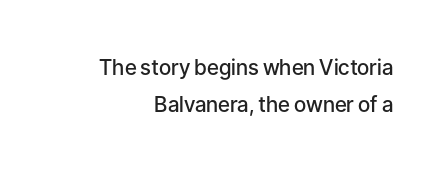
The image shows 21 px text type, upright; set right-aligned, line spacing 1.74x, normal letter spacing, not underlined.
